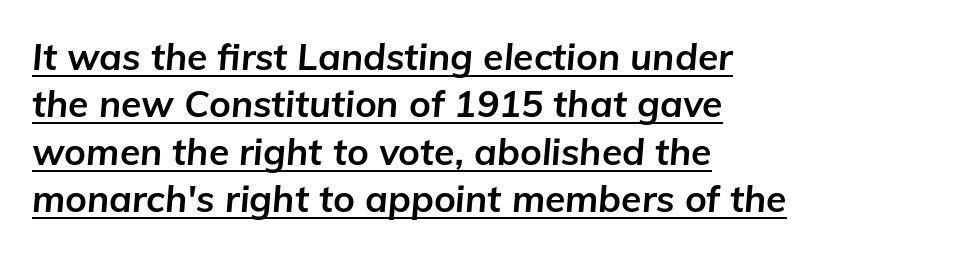
Q: Is the text bold? A: Yes.
Q: Is the text italic (slanted)? A: Yes, it leans right by about 5 degrees.
Q: Is the text underlined? A: Yes.
Q: How is the paragraph aligned? A: Left-aligned.
Q: Is the spacing between letters normal or unusually wide? A: Normal.
Q: Is the spacing between lines tight, normal or loose? A: Normal.
Q: Width (condensed, normal, or wide)? A: Normal.
Q: Stroke contrast? A: Low.
Q: x-height? A: Medium.
Q: Monospaced? A: No.
